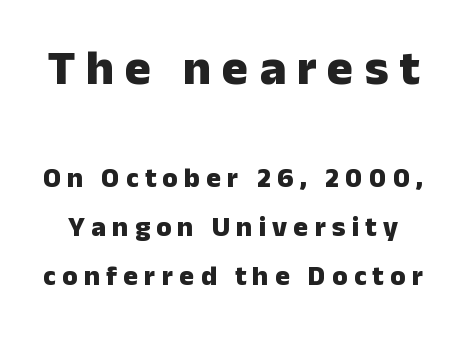
Q: Is the text bold? A: Yes.
Q: Is the text italic (slanted)? A: No, it is upright.
Q: Is the typeface a serif or a sans-serif typeface? A: Sans-serif.
Q: Is the text underlined? A: No.
Q: Is the spacing between letters normal or unusually wide? A: Unusually wide.
Q: Which block of text is set in a larger size, the first (top) or the second (bottom)? A: The first (top) one.
Q: Width (condensed, normal, or wide)? A: Normal.
Q: Stroke contrast? A: Low.
Q: x-height? A: Medium.
Q: Monospaced? A: No.
